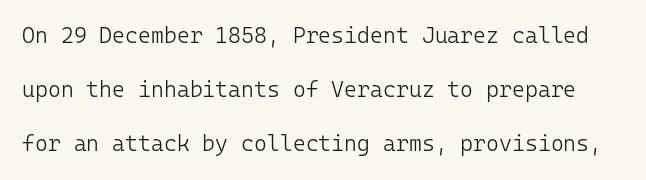
The image shows 22 px text type, upright; set loose line spacing (2.46x), normal letter spacing, not underlined.
